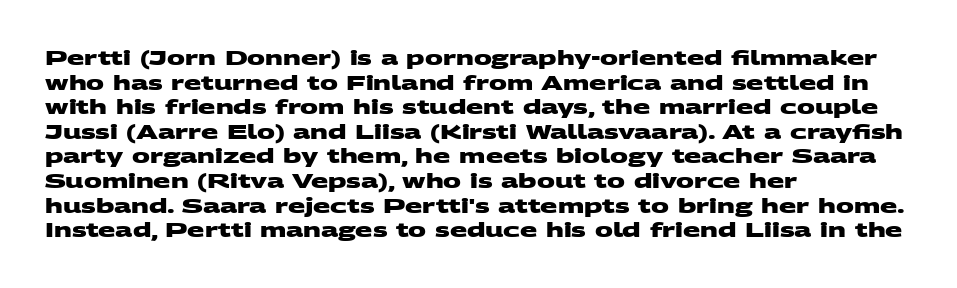
Q: Is the text bold? A: Yes.
Q: Is the text underlined? A: No.
Q: How is the paragraph aligned? A: Left-aligned.
Q: Is the spacing between letters normal or unusually wide? A: Normal.
